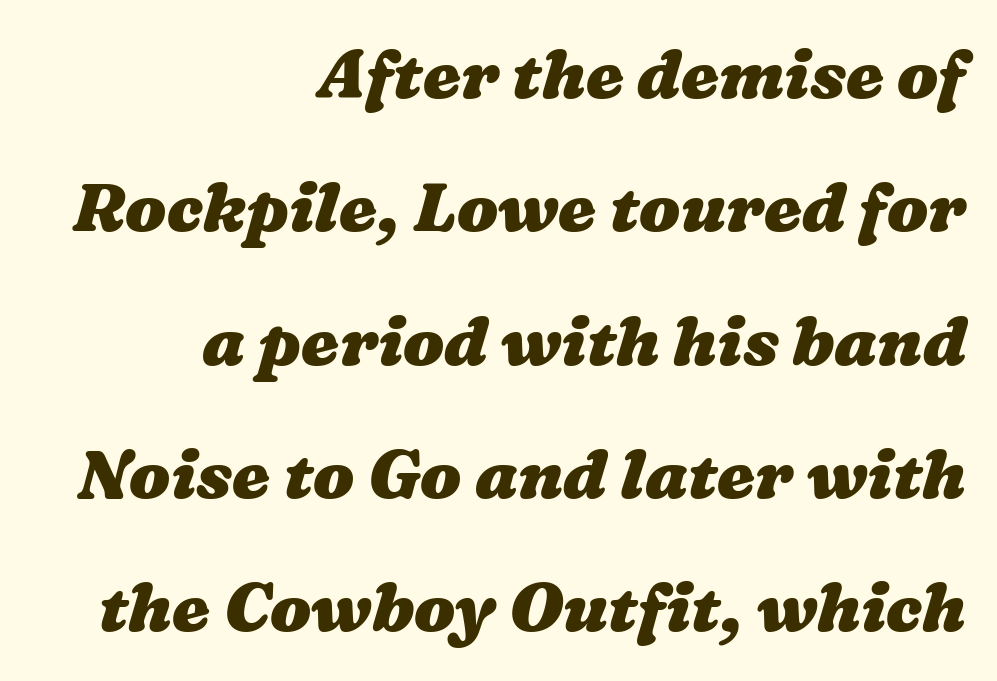
{"bold": "yes", "weight": "heavy", "width": "wide", "stroke_contrast": "medium", "x_height": "medium", "monospaced": "no", "underline": "no", "align": "right", "line_spacing": "loose", "line_spacing_ratio": 1.96, "letter_spacing": "normal", "letter_spacing_em": 0.0, "glyph_px": 68}
